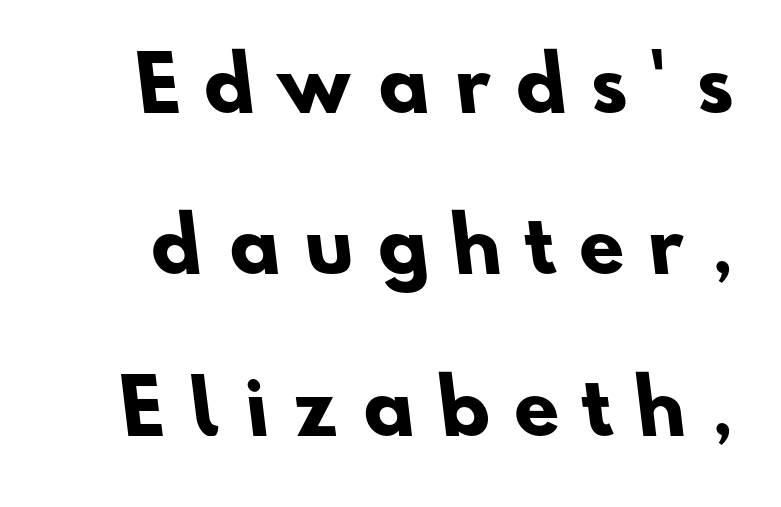
{"serif": "no", "bold": "yes", "weight": "heavy", "width": "normal", "stroke_contrast": "low", "x_height": "small", "monospaced": "no", "underline": "no", "line_spacing": "loose", "line_spacing_ratio": 2.21, "letter_spacing": "wide", "letter_spacing_em": 0.34, "glyph_px": 73}
